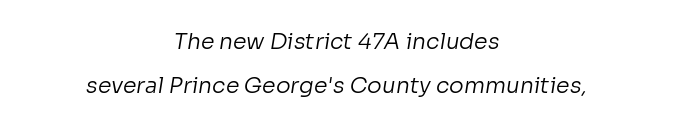
{"bold": "no", "underline": "no", "align": "center", "line_spacing": "loose", "line_spacing_ratio": 1.98, "letter_spacing": "normal", "letter_spacing_em": 0.0, "glyph_px": 22}
